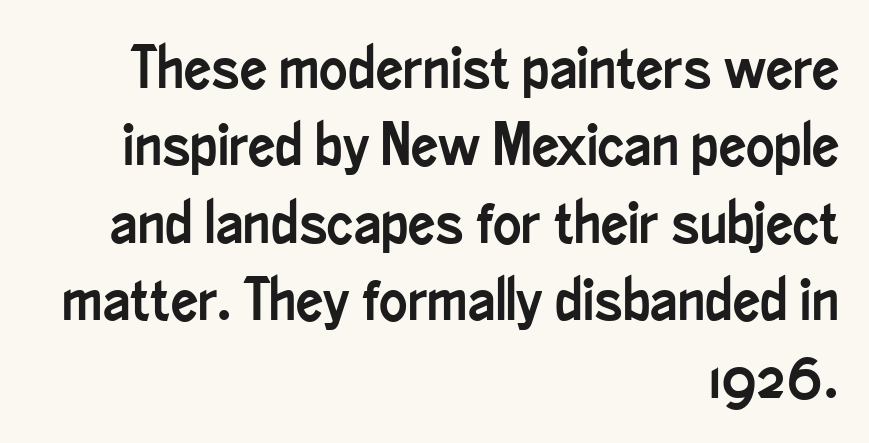
The image shows 60 px condensed sans-serif type, upright; set right-aligned, normal line spacing (1.29x), normal letter spacing, not underlined; low stroke contrast and a small x-height.
